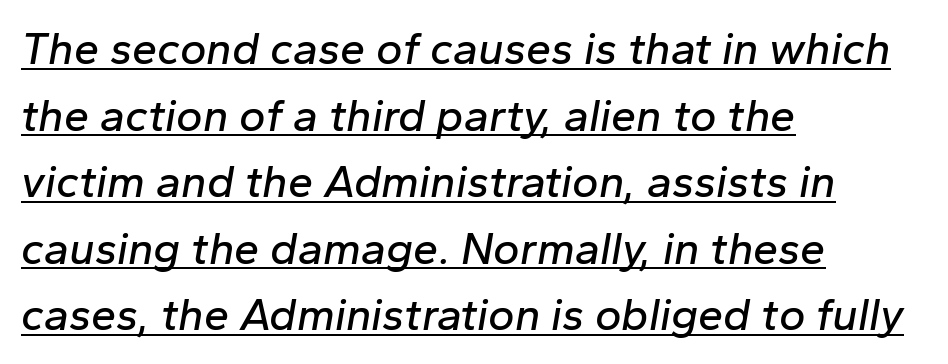
Italic: yes, the glyphs are oblique. The space between consecutive lines is moderate. Which margin do the lines hug? The left one — the right edge is uneven. The letterforms sit shoulder to shoulder at normal distance.
